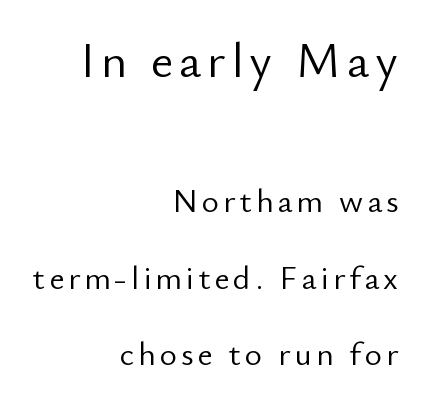
The image shows 49 px light sans-serif type, upright; set right-aligned, loose line spacing (2.31x), not underlined; the first (top) block is 1.48x larger; low stroke contrast and a small x-height.
